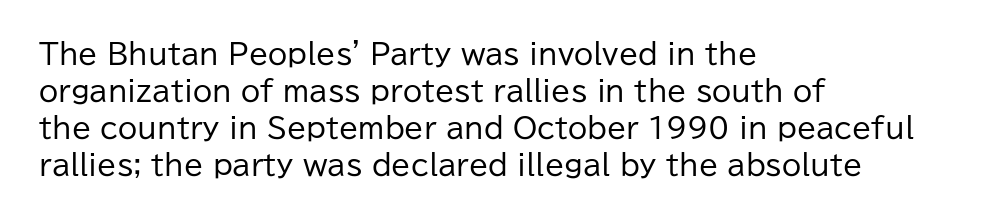
{"serif": "no", "italic": "no", "bold": "no", "weight": "regular", "width": "normal", "stroke_contrast": "low", "x_height": "medium", "monospaced": "no", "underline": "no", "align": "left", "line_spacing": "normal", "line_spacing_ratio": 1.32, "letter_spacing": "normal", "letter_spacing_em": 0.0, "glyph_px": 28}
